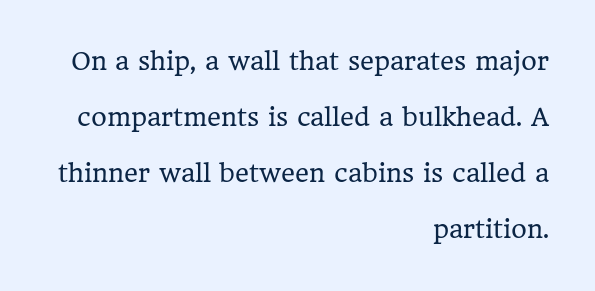
The image shows 24 px text type, upright; set right-aligned, loose line spacing (2.33x), normal letter spacing, not underlined.
